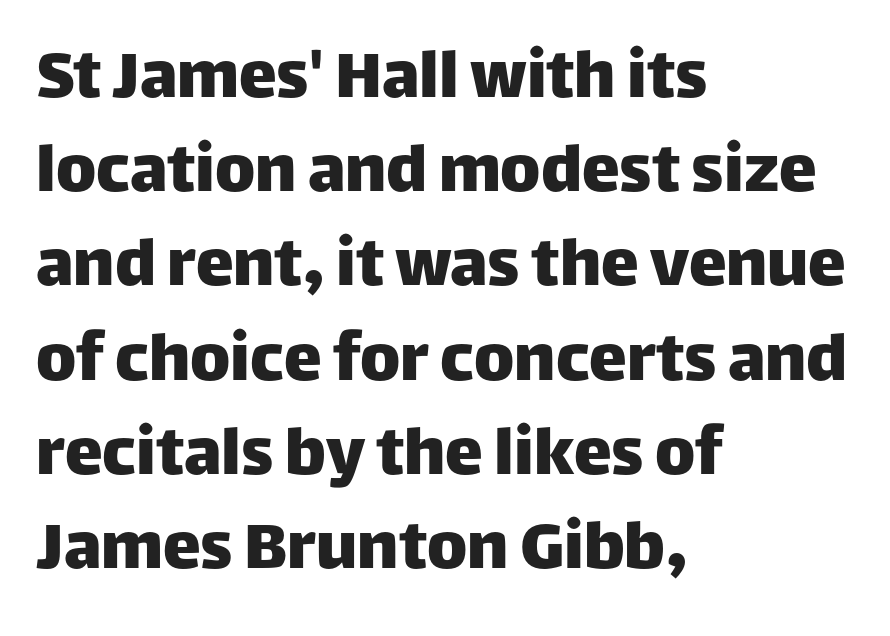
Between one letter and the next there's only the usual sliver of space. A sans-serif font was chosen for this passage. Each row of text sits above clean, open space. Horizontal alignment here is leftward, the default for most running prose.
